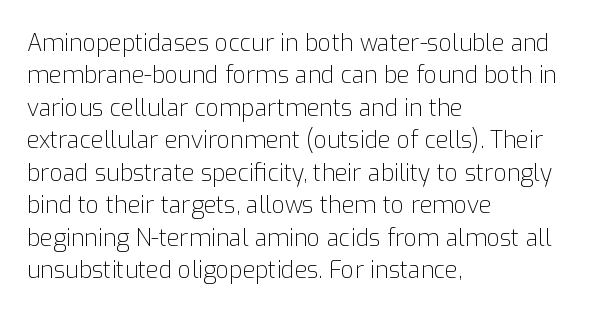
Q: Is the text bold? A: No.
Q: Is the text italic (slanted)? A: No, it is upright.
Q: Is the text underlined? A: No.
Q: How is the paragraph aligned? A: Left-aligned.
Q: Is the spacing between letters normal or unusually wide? A: Normal.
Q: Is the spacing between lines tight, normal or loose? A: Normal.
